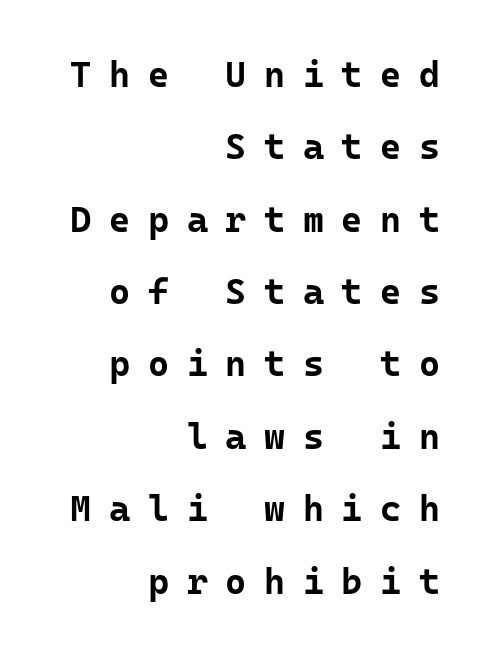
The image shows 36 px bold sans-serif type, upright, monospaced; set right-aligned, loose line spacing (2.01x), unusually wide letter spacing (+0.49 em), not underlined; low stroke contrast and a medium x-height.
